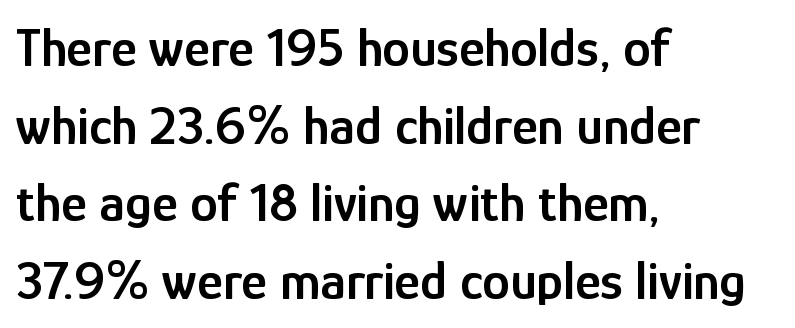
Q: Is the text bold? A: Semi-bold.
Q: Is the text italic (slanted)? A: No, it is upright.
Q: Is the typeface a serif or a sans-serif typeface? A: Sans-serif.
Q: Is the text underlined? A: No.
Q: How is the paragraph aligned? A: Left-aligned.
Q: Is the spacing between letters normal or unusually wide? A: Normal.
Q: Is the spacing between lines tight, normal or loose? A: Normal.
Q: Width (condensed, normal, or wide)? A: Condensed.
Q: Stroke contrast? A: Low.
Q: x-height? A: Medium.
Q: Monospaced? A: No.
